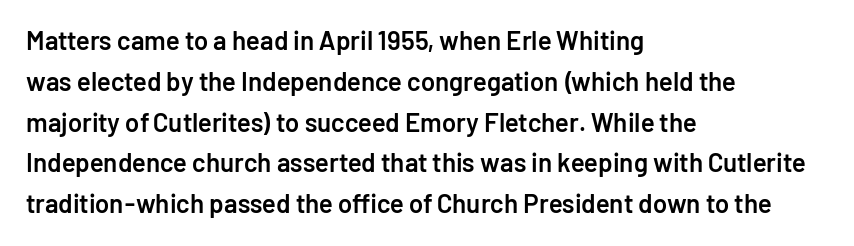
{"italic": "no", "bold": "semi", "underline": "no", "align": "left", "line_spacing": "normal", "line_spacing_ratio": 1.57, "letter_spacing": "normal", "letter_spacing_em": 0.0, "glyph_px": 26}
